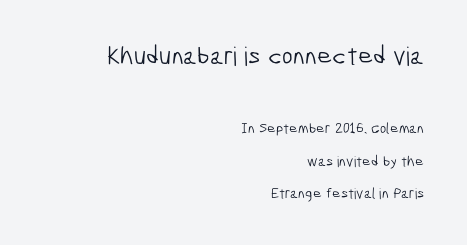
The image shows 26 px text type; set right-aligned, loose line spacing (2.19x), normal letter spacing, not underlined; the first (top) block is 1.73x larger.
